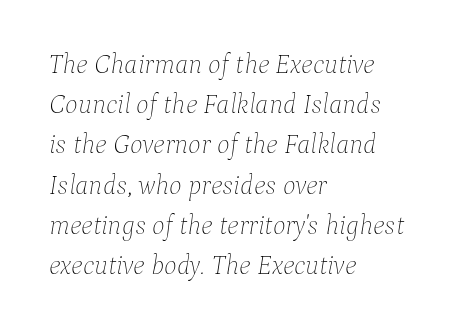
In terms of leading, this rendering sits right in the middle. Rendered with sloped, italic letterforms. A bare baseline throughout the passage. No heavy texture on the line: the type isn't bold. How are the letters spaced? Ordinarily, with no added tracking.
